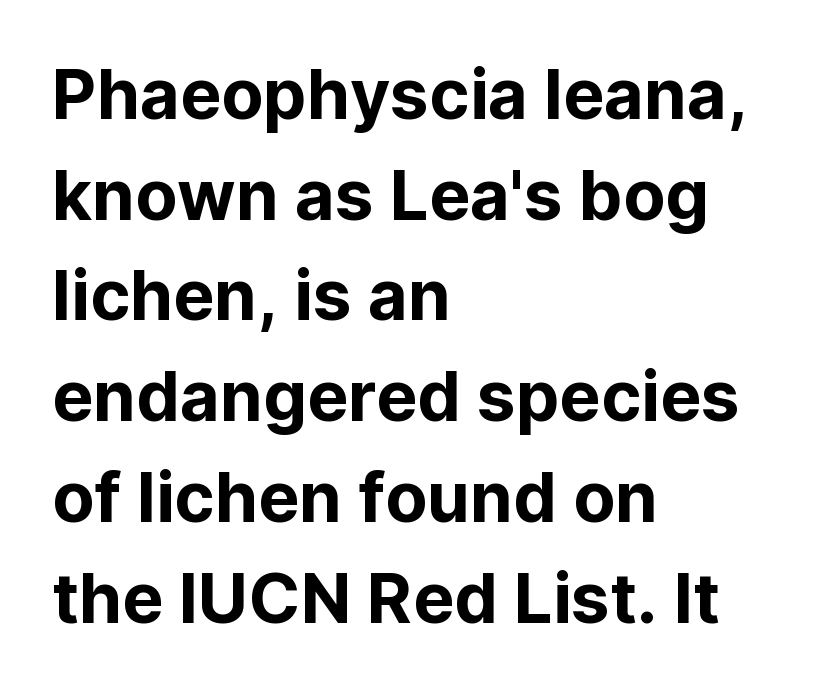
{"serif": "no", "italic": "no", "width": "normal", "stroke_contrast": "low", "x_height": "medium", "monospaced": "no", "underline": "no", "align": "left", "line_spacing": "normal", "line_spacing_ratio": 1.46, "letter_spacing": "normal", "letter_spacing_em": 0.0, "glyph_px": 69}
